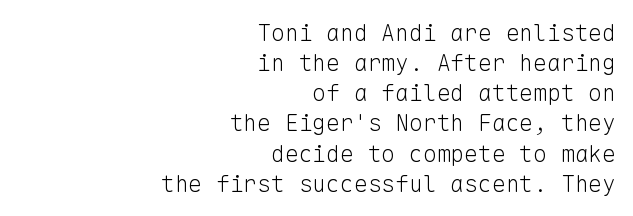
{"italic": "no", "bold": "no", "underline": "no", "align": "right", "line_spacing": "normal", "line_spacing_ratio": 1.31, "letter_spacing": "normal", "letter_spacing_em": 0.0, "glyph_px": 23}
